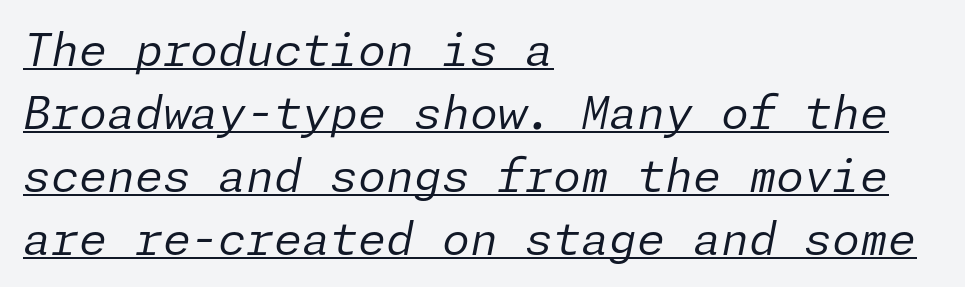
The image shows 45 px regular-weight type, italic (leaning right); set left-aligned, normal line spacing (1.4x), normal letter spacing, underlined; low stroke contrast and a medium x-height.
